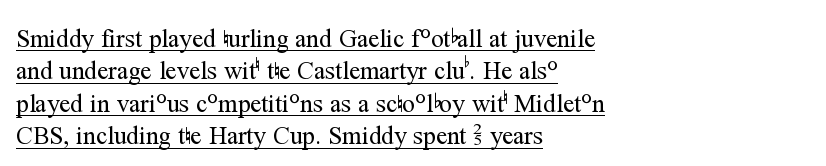
Weight class: somewhere from thin through regular. The passage shown stacks its lines at a standard gap. Casual observation: everything's shoved over to the left. Quick note: not italic, upright.
